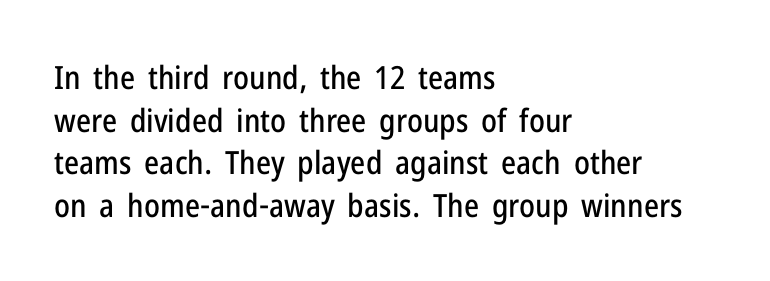
The image shows 32 px condensed sans-serif type, upright; set left-aligned, normal line spacing (1.33x), normal letter spacing, not underlined; low stroke contrast and a medium x-height.
